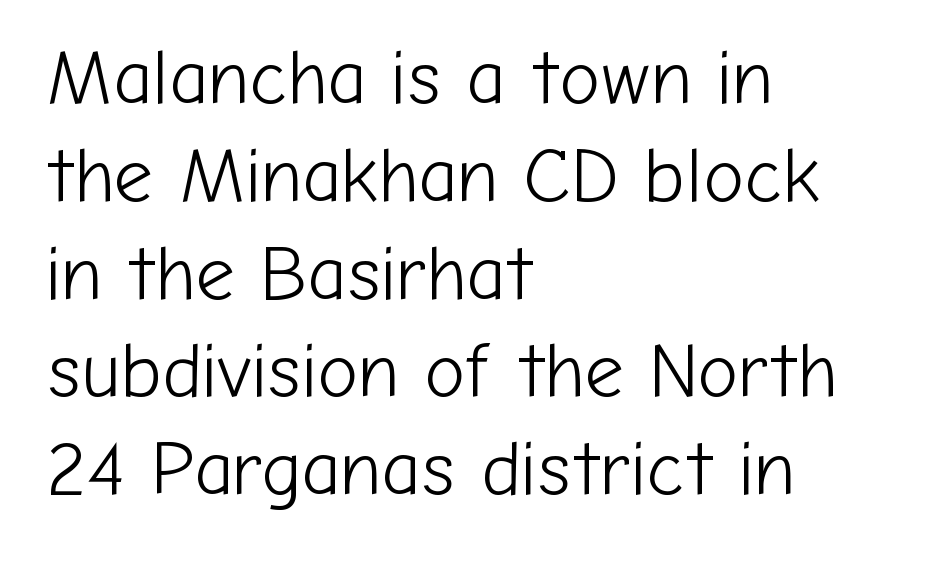
The image shows 77 px light sans-serif type, upright; set left-aligned, normal line spacing (1.27x), normal letter spacing, not underlined; low stroke contrast and a medium x-height.
